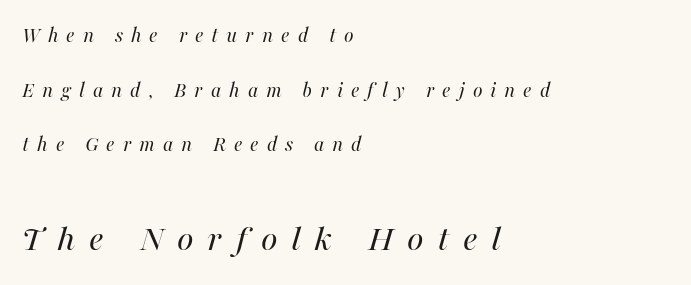
The image shows 38 px regular-weight type, italic (leaning right); set left-aligned, loose line spacing (2.48x), unusually wide letter spacing (+0.36 em), not underlined; the second (bottom) block is 1.73x larger; high stroke contrast and a medium x-height.
